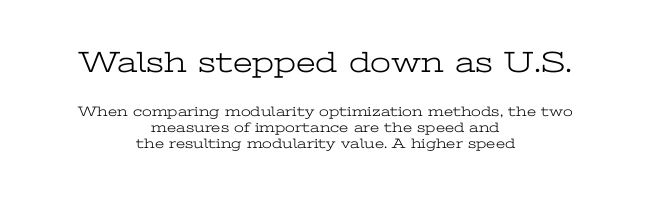
In CSS terms this would be text-align: center. Spacing verdict: proportional, widths tailored to each character. Think standard paragraph weight, or any step lighter than that. Is the lower block the larger one? No — the upper block carries the bigger type.
